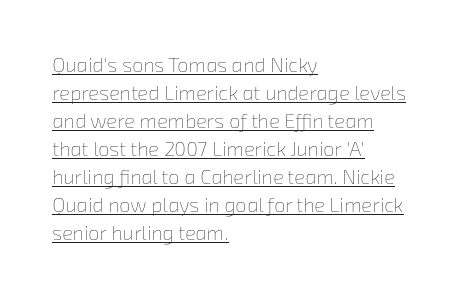
The image shows 20 px text type; set left-aligned, normal line spacing (1.4x), normal letter spacing, underlined.
